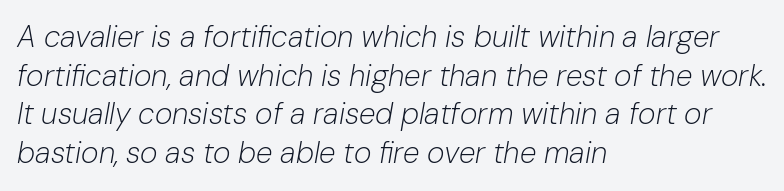
The lines are quadded left. You could not count columns in this text — the font is proportionally spaced. Observe the lean: these are italic letterforms. A bare baseline throughout the passage. The letterforms sit at book weight or below. Characters follow at the spacing the type designer built in.
